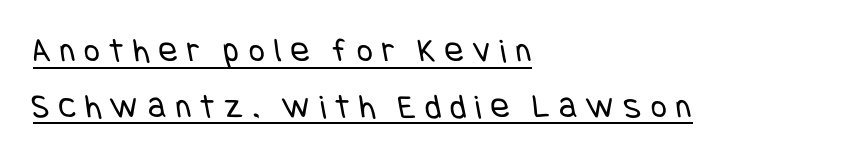
Quick note: interline space is typical. Tracking value appears strongly positive — letters spread wide. Letters have the restrained weight of plain body copy at most. Unlike a traditional serif, this face leaves its strokes unadorned. Layout note: lines flush left.
